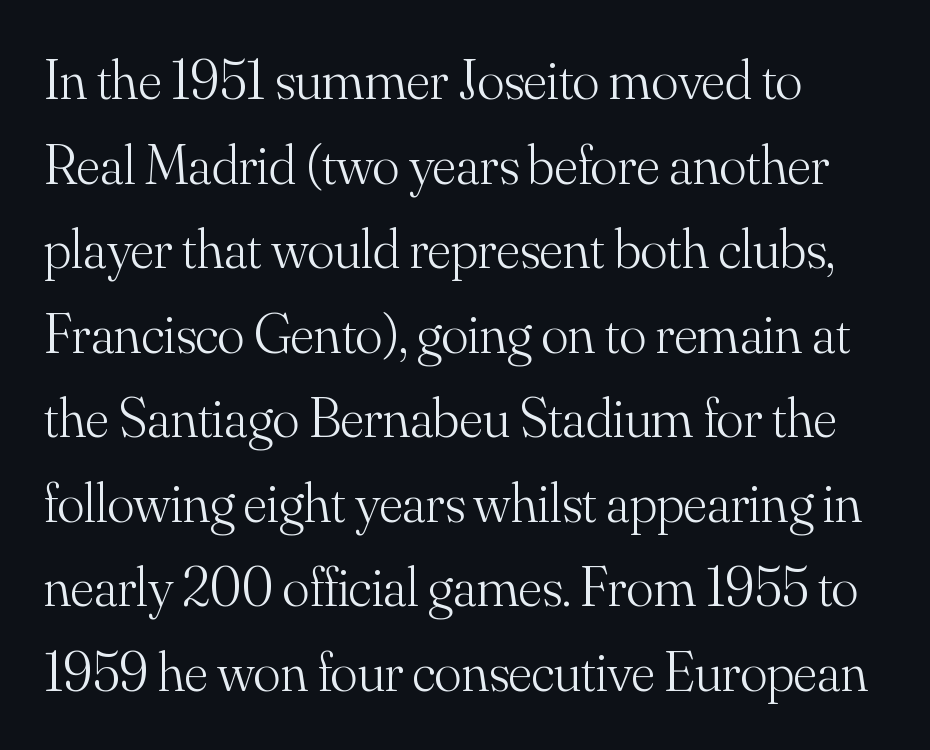
Examine the stroke ends and you'll spot serifs. The rendering uses natural spacing where letterforms have individual widths. Does extra space separate the letters? No, they use regular spacing. Lines of text with bare space underneath. Evenly set lines give the paragraph a standard silhouette.
